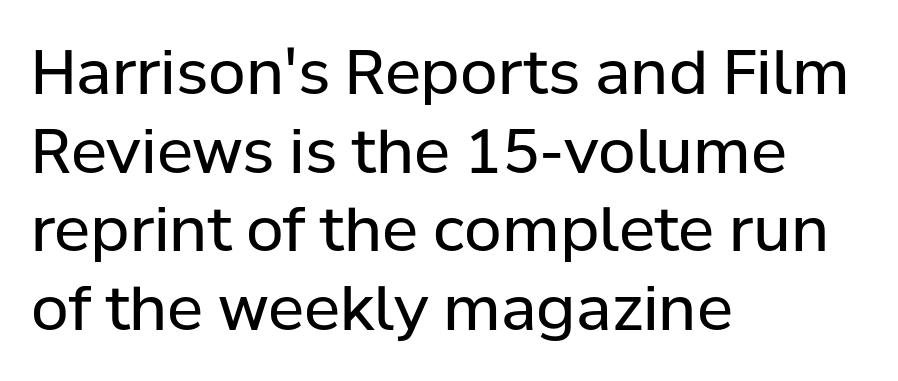
{"serif": "no", "italic": "no", "bold": "no", "weight": "regular", "width": "normal", "stroke_contrast": "low", "x_height": "medium", "monospaced": "no", "underline": "no", "align": "left", "line_spacing": "normal", "line_spacing_ratio": 1.29, "letter_spacing": "normal", "letter_spacing_em": 0.0, "glyph_px": 61}
